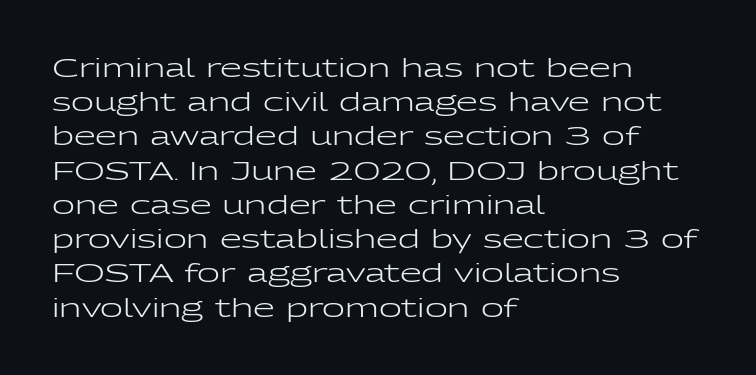
{"italic": "no", "bold": "no", "underline": "no", "align": "left", "line_spacing": "normal", "line_spacing_ratio": 1.37, "letter_spacing": "normal", "letter_spacing_em": 0.0, "glyph_px": 25}
